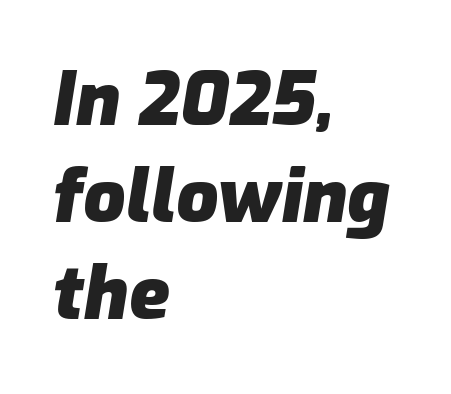
{"italic": "yes", "lean": "right", "slant_degrees": 9, "bold": "yes", "weight": "heavy", "width": "normal", "stroke_contrast": "low", "x_height": "medium", "monospaced": "no", "underline": "no", "align": "left", "line_spacing": "normal", "line_spacing_ratio": 1.31, "letter_spacing": "normal", "letter_spacing_em": 0.0, "glyph_px": 74}
